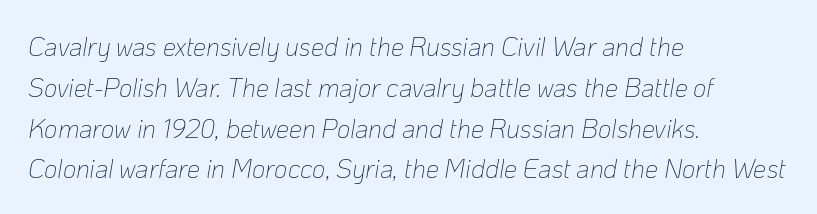
Q: Is the text bold? A: No.
Q: Is the text italic (slanted)? A: Yes, it leans right by about 10 degrees.
Q: Is the text underlined? A: No.
Q: How is the paragraph aligned? A: Left-aligned.
Q: Is the spacing between letters normal or unusually wide? A: Normal.
Q: Is the spacing between lines tight, normal or loose? A: Normal.
